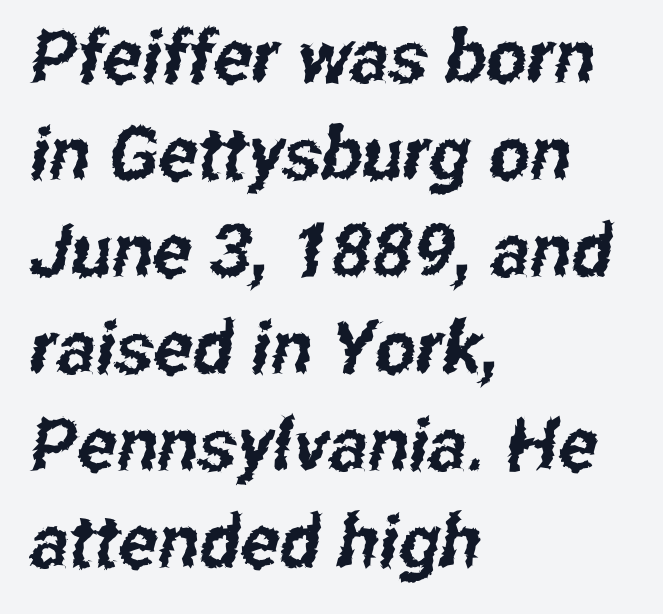
The image shows 73 px condensed sans-serif type; set left-aligned, normal line spacing (1.33x), normal letter spacing, not underlined; low stroke contrast and a medium x-height.
